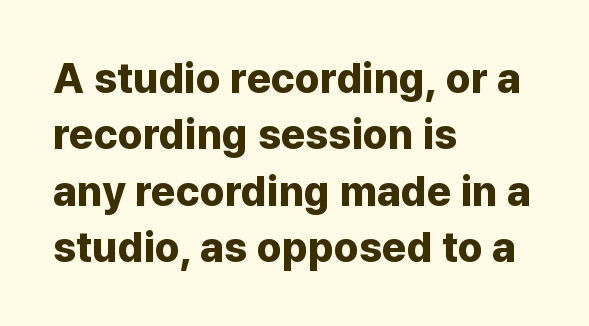
Q: Is the text bold? A: Yes.
Q: Is the text italic (slanted)? A: No, it is upright.
Q: Is the typeface a serif or a sans-serif typeface? A: Sans-serif.
Q: Is the text underlined? A: No.
Q: How is the paragraph aligned? A: Left-aligned.
Q: Is the spacing between letters normal or unusually wide? A: Normal.
Q: Is the spacing between lines tight, normal or loose? A: Normal.
Q: Width (condensed, normal, or wide)? A: Normal.
Q: Stroke contrast? A: Low.
Q: x-height? A: Medium.
Q: Monospaced? A: No.
